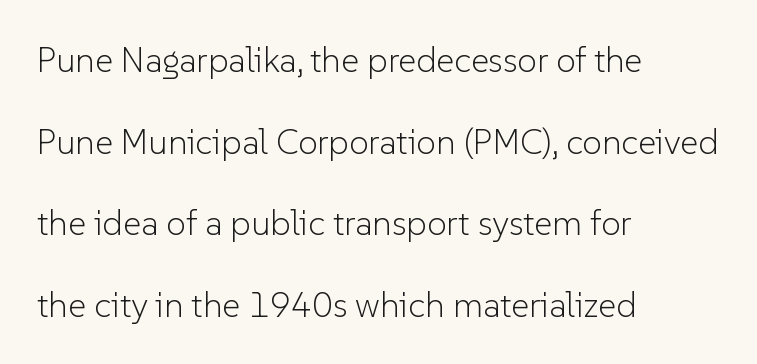
The letters carry no serifs — their stems end cleanly without finishing strokes. Caption: multi-line text, flush left, ragged right. Nobody touched the tracking dial on this one. Airy leading. The typeface has the unassuming heft of standard copy or less. The rendering uses natural spacing where letterforms have individual widths.
